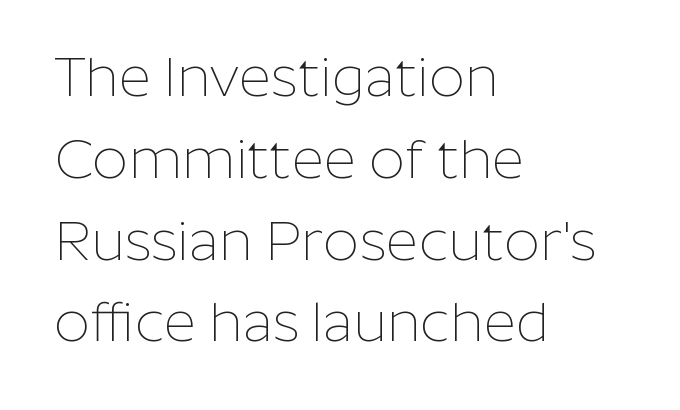
{"serif": "no", "italic": "no", "bold": "no", "weight": "thin", "width": "normal", "stroke_contrast": "low", "x_height": "medium", "monospaced": "no", "underline": "no", "align": "left", "line_spacing": "normal", "line_spacing_ratio": 1.46, "letter_spacing": "normal", "letter_spacing_em": 0.0, "glyph_px": 56}
